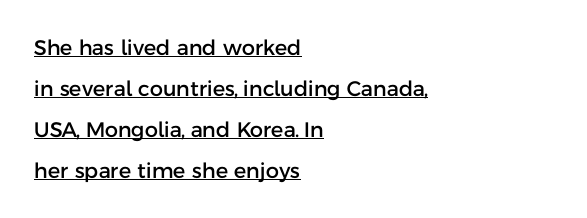
Q: Is the text italic (slanted)? A: No, it is upright.
Q: Is the text underlined? A: Yes.
Q: How is the paragraph aligned? A: Left-aligned.
Q: Is the spacing between letters normal or unusually wide? A: Normal.
Q: Is the spacing between lines tight, normal or loose? A: Loose.
